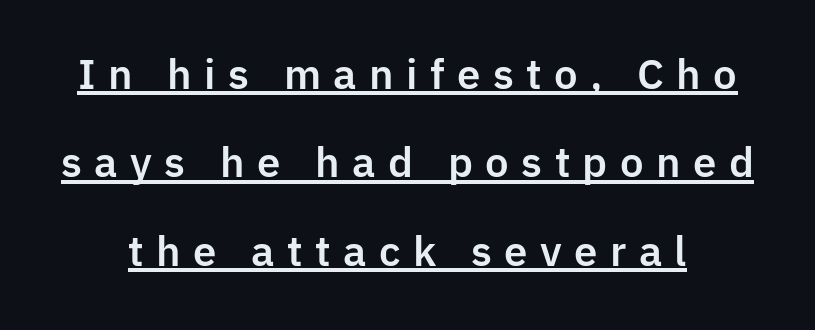
{"serif": "no", "italic": "no", "width": "normal", "stroke_contrast": "low", "x_height": "medium", "monospaced": "no", "underline": "yes", "line_spacing": "loose", "line_spacing_ratio": 2.21, "letter_spacing": "wide", "letter_spacing_em": 0.31, "glyph_px": 40}
